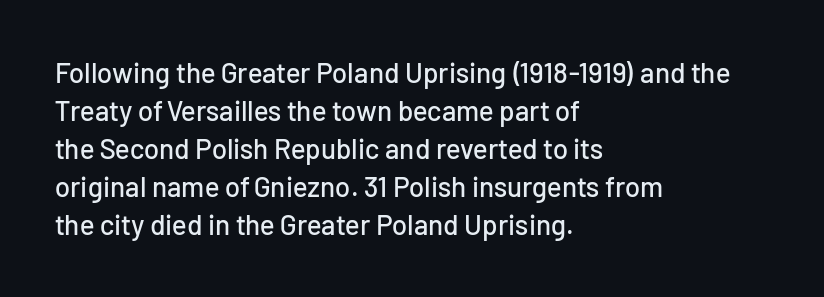
The image shows 28 px sans-serif type, upright; set left-aligned, normal line spacing (1.36x), normal letter spacing, not underlined; low stroke contrast and a medium x-height.
